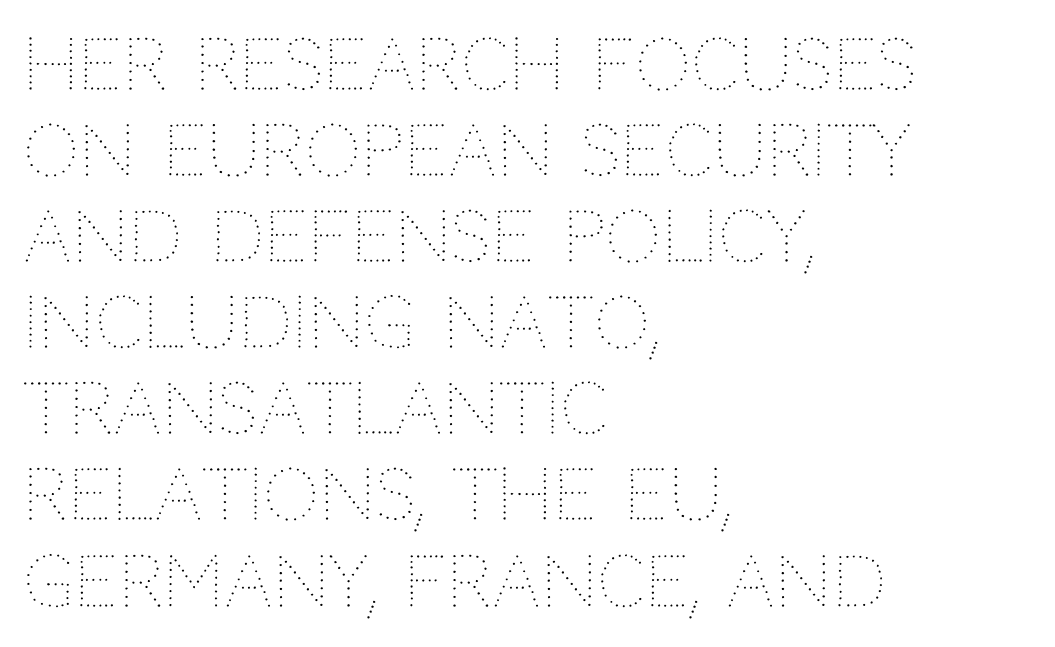
The image shows 70 px thin type, upright; set left-aligned, line spacing 1.23x, normal letter spacing, not underlined; medium stroke contrast and a large x-height.
